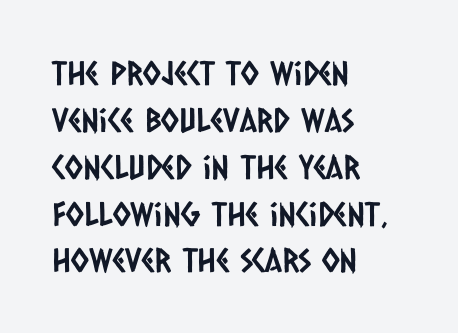
{"serif": "no", "width": "condensed", "stroke_contrast": "low", "x_height": "large", "monospaced": "no", "underline": "no", "align": "left", "line_spacing": "normal", "line_spacing_ratio": 1.42, "letter_spacing": "normal", "letter_spacing_em": 0.0, "glyph_px": 33}
